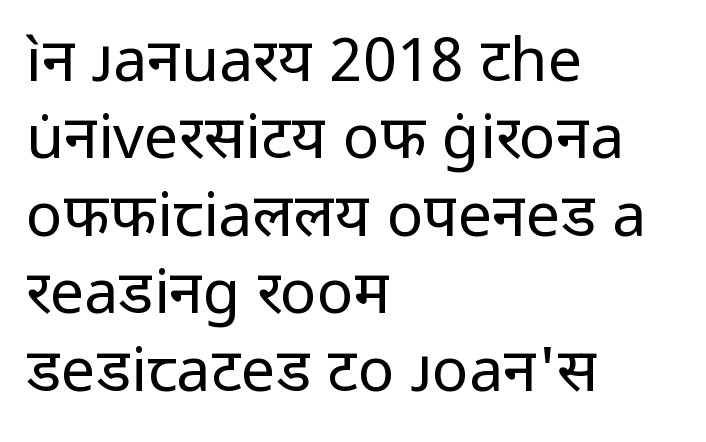
{"serif": "no", "italic": "no", "bold": "no", "weight": "regular", "width": "normal", "stroke_contrast": "low", "x_height": "medium", "monospaced": "no", "underline": "no", "align": "left", "line_spacing": "normal", "line_spacing_ratio": 1.27, "letter_spacing": "normal", "letter_spacing_em": 0.0, "glyph_px": 61}
